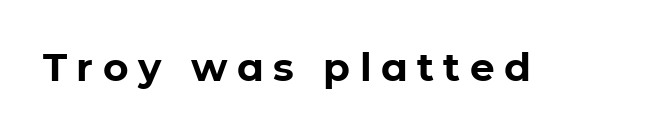
The image shows 39 px bold sans-serif type, upright; set unusually wide letter spacing (+0.24 em), not underlined; low stroke contrast and a medium x-height.
